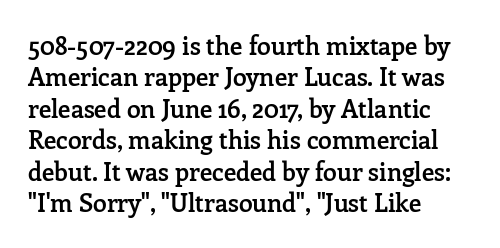
The image shows 25 px text type, upright; set left-aligned, normal line spacing (1.26x), normal letter spacing, not underlined.
